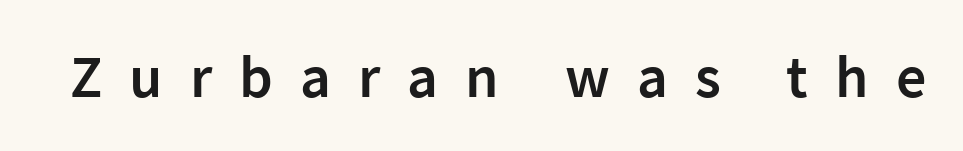
Q: Is the text bold? A: Semi-bold.
Q: Is the text italic (slanted)? A: No, it is upright.
Q: Is the typeface a serif or a sans-serif typeface? A: Sans-serif.
Q: Is the text underlined? A: No.
Q: Is the spacing between letters normal or unusually wide? A: Unusually wide.
Q: Width (condensed, normal, or wide)? A: Normal.
Q: Stroke contrast? A: Low.
Q: x-height? A: Medium.
Q: Monospaced? A: No.
